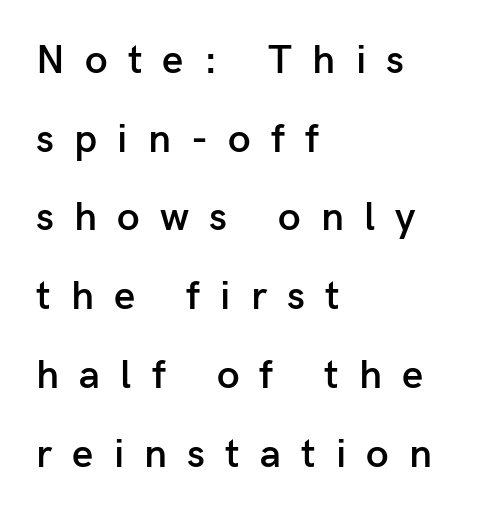
The image shows 41 px semibold sans-serif type, upright; set left-aligned, loose line spacing (1.92x), unusually wide letter spacing (+0.49 em), not underlined; low stroke contrast and a medium x-height.
